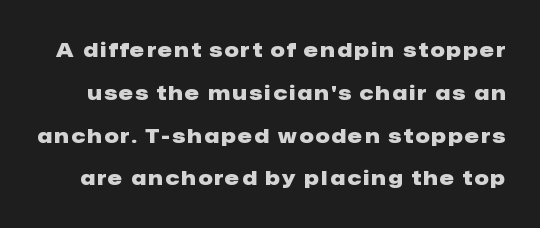
You could fit nearly another row in the gap between these rows. These lines were composed using upright roman letters. Weight check: bold — yes, fully. Quick note: underline off.
